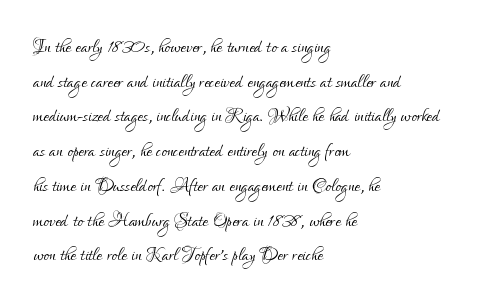
Q: Is the text bold? A: No.
Q: Is the text italic (slanted)? A: Yes.
Q: Is the text underlined? A: No.
Q: How is the paragraph aligned? A: Left-aligned.
Q: Is the spacing between letters normal or unusually wide? A: Normal.
Q: Is the spacing between lines tight, normal or loose? A: Normal.
